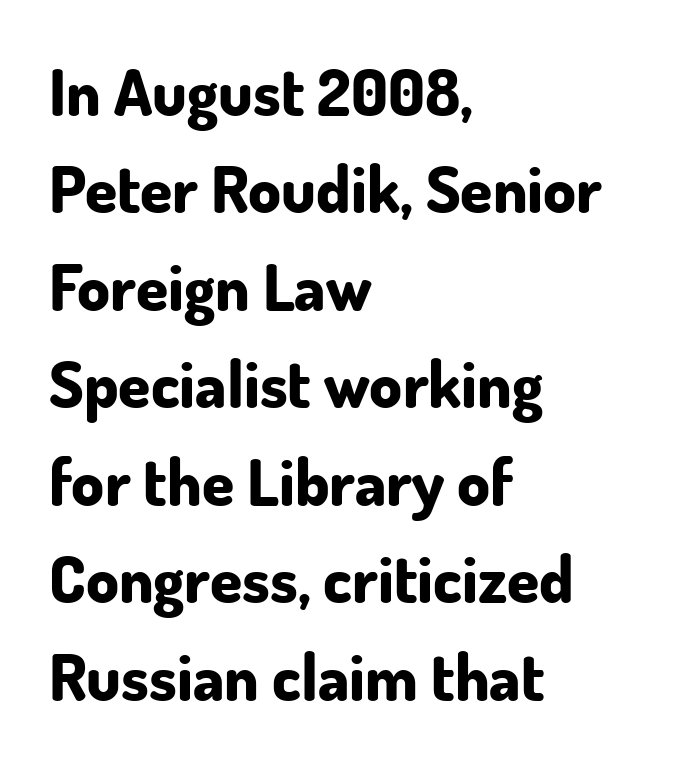
{"serif": "no", "italic": "no", "bold": "yes", "weight": "bold", "width": "normal", "stroke_contrast": "low", "x_height": "small", "monospaced": "no", "underline": "no", "align": "left", "line_spacing": "normal", "line_spacing_ratio": 1.5, "letter_spacing": "normal", "letter_spacing_em": 0.0, "glyph_px": 65}
